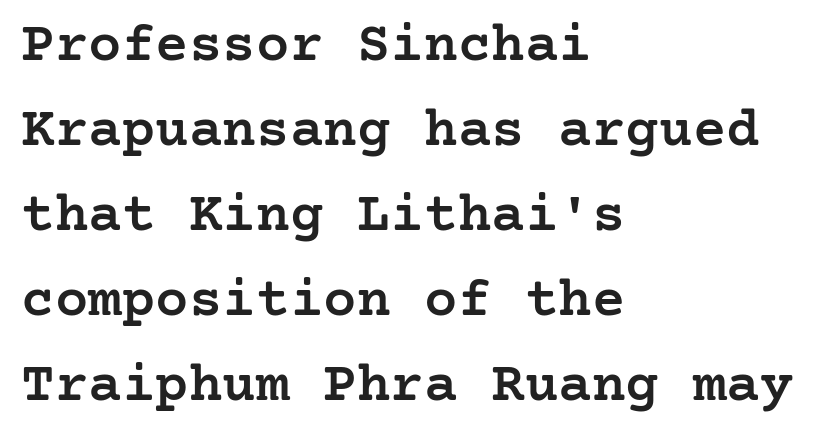
Q: Is the text bold? A: Semi-bold.
Q: Is the text italic (slanted)? A: No, it is upright.
Q: Is the typeface a serif or a sans-serif typeface? A: Serif.
Q: Is the text underlined? A: No.
Q: How is the paragraph aligned? A: Left-aligned.
Q: Is the spacing between letters normal or unusually wide? A: Normal.
Q: Is the spacing between lines tight, normal or loose? A: Normal.
Q: Width (condensed, normal, or wide)? A: Normal.
Q: Stroke contrast? A: Low.
Q: x-height? A: Medium.
